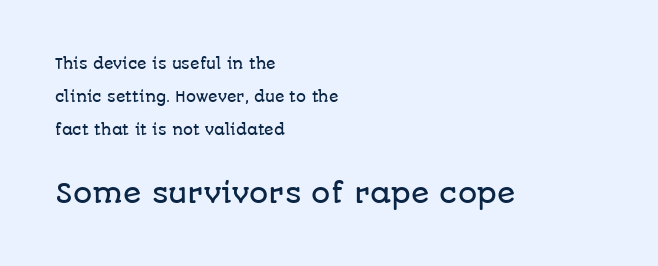
{"italic": "no", "underline": "no", "align": "left", "line_spacing": "loose", "line_spacing_ratio": 2.36, "letter_spacing": "normal", "letter_spacing_em": 0.0, "larger_block": "second", "size_ratio": 1.93, "glyph_px": 27}
